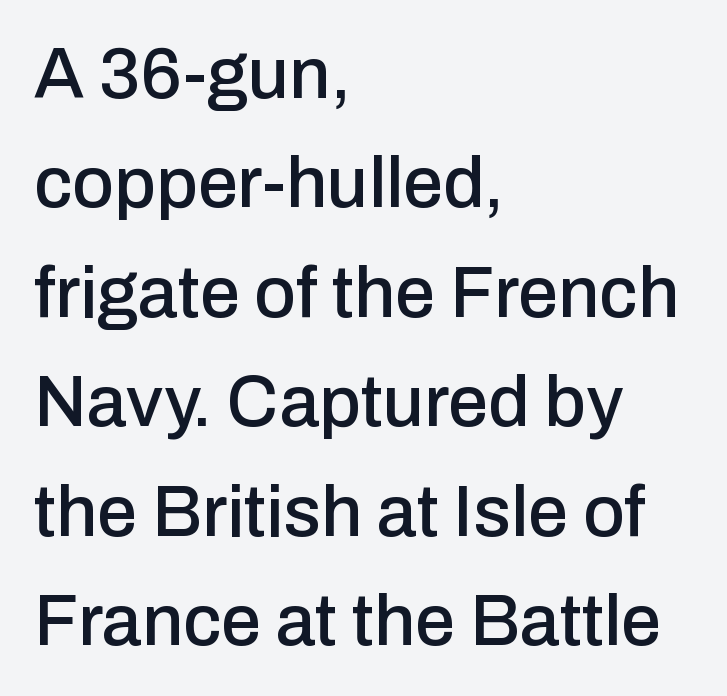
{"serif": "no", "italic": "no", "width": "normal", "stroke_contrast": "low", "x_height": "medium", "monospaced": "no", "underline": "no", "align": "left", "line_spacing": "normal", "line_spacing_ratio": 1.52, "letter_spacing": "normal", "letter_spacing_em": 0.0, "glyph_px": 72}
